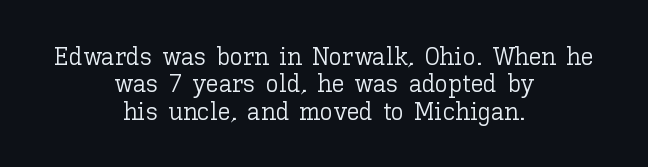
Nothing heavy about these letters — not bold at all. Where is the straight margin? There isn't one; the lines are centered. Compared with typical body copy, the letter spacing here is the same. How would I describe the line gaps? Narrow and economical. Each row of text sits above clean, open space.
